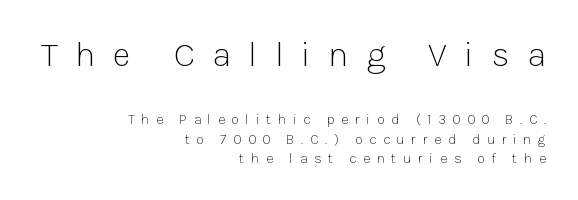
{"serif": "no", "italic": "no", "bold": "no", "weight": "light", "width": "normal", "stroke_contrast": "low", "x_height": "medium", "monospaced": "no", "underline": "no", "align": "right", "line_spacing": "normal", "line_spacing_ratio": 1.4, "letter_spacing": "wide", "letter_spacing_em": 0.48, "larger_block": "first", "size_ratio": 2.57, "glyph_px": 36}
